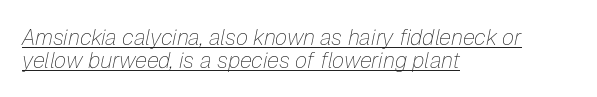
{"italic": "yes", "lean": "right", "slant_degrees": 12, "bold": "no", "underline": "yes", "align": "left", "line_spacing": "tight", "line_spacing_ratio": 1.04, "letter_spacing": "normal", "letter_spacing_em": 0.0, "glyph_px": 22}
